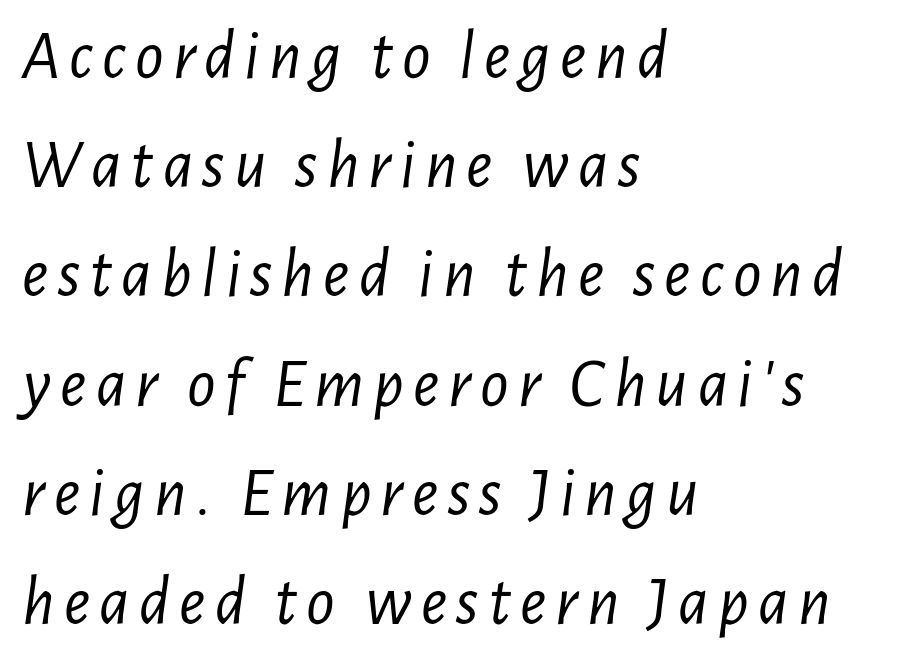
Q: Is the text bold? A: No.
Q: Is the text italic (slanted)? A: Yes, it leans right by about 7 degrees.
Q: Is the text underlined? A: No.
Q: How is the paragraph aligned? A: Left-aligned.
Q: Is the spacing between lines tight, normal or loose? A: Normal.
Q: Width (condensed, normal, or wide)? A: Condensed.
Q: Stroke contrast? A: Low.
Q: x-height? A: Medium.
Q: Monospaced? A: No.
